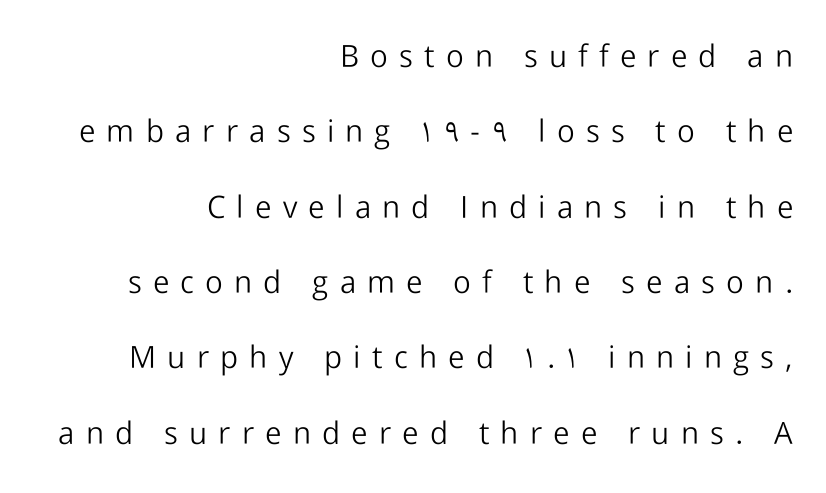
The axis of the letterforms is exactly vertical. The passage shown is typed in a proportional face where columns would drift. Nope, no serifs anywhere on these letters. A student would call this right alignment; a typographer would say flush right, rag left.
